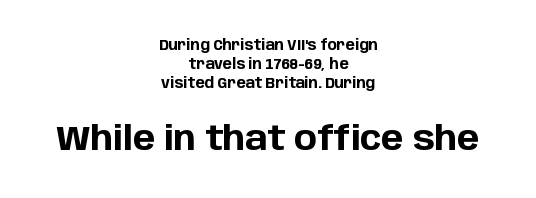
The image shows 34 px bold sans-serif type, upright; set centered, normal line spacing (1.36x), normal letter spacing, not underlined; the second (bottom) block is 2.43x larger; low stroke contrast and a large x-height.
